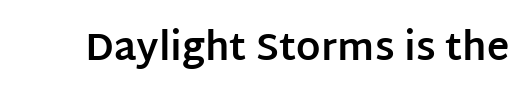
Each letter keeps its own natural width here, so spacing adapts to shape. Descenders hang freely into open space. Observe the ordinary spacing: letters are neighbours, not strangers. These lines were composed using upright roman letters. The designer went with a sans here, leaving each stem footless.
